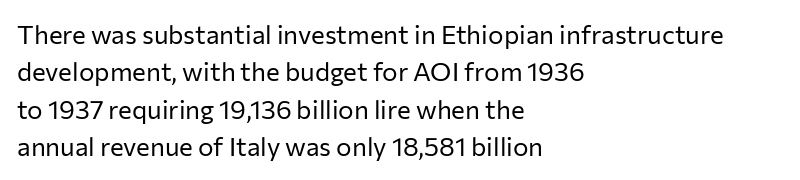
Is the letter spacing exaggerated? No — it looks like the ordinary default. This block has exactly the height ordinary leading produces. This is the regular roman posture of the typeface. Weight: not bold — regular or lighter.
